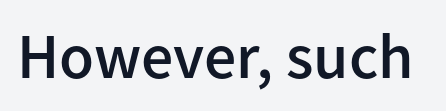
{"serif": "no", "italic": "no", "bold": "semi", "weight": "semibold", "width": "normal", "stroke_contrast": "low", "x_height": "medium", "monospaced": "no", "underline": "no", "letter_spacing": "normal", "letter_spacing_em": 0.0, "glyph_px": 64}
